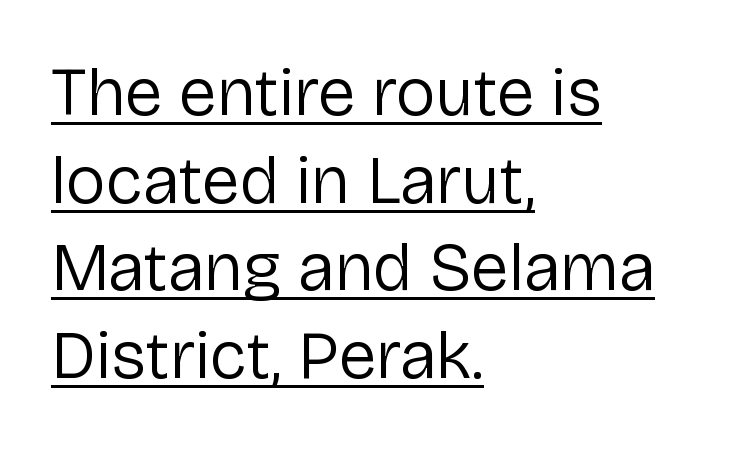
Q: Is the text bold? A: No.
Q: Is the text italic (slanted)? A: No, it is upright.
Q: Is the typeface a serif or a sans-serif typeface? A: Sans-serif.
Q: Is the text underlined? A: Yes.
Q: How is the paragraph aligned? A: Left-aligned.
Q: Is the spacing between letters normal or unusually wide? A: Normal.
Q: Is the spacing between lines tight, normal or loose? A: Normal.
Q: Width (condensed, normal, or wide)? A: Normal.
Q: Stroke contrast? A: Low.
Q: x-height? A: Medium.
Q: Monospaced? A: No.
